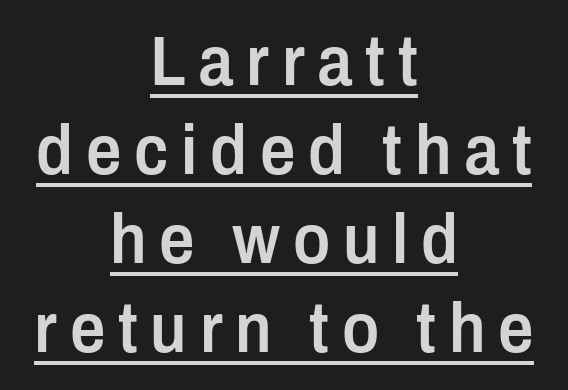
The image shows 70 px semibold, condensed sans-serif type, upright; set centered, normal line spacing (1.27x), underlined; low stroke contrast and a medium x-height.
